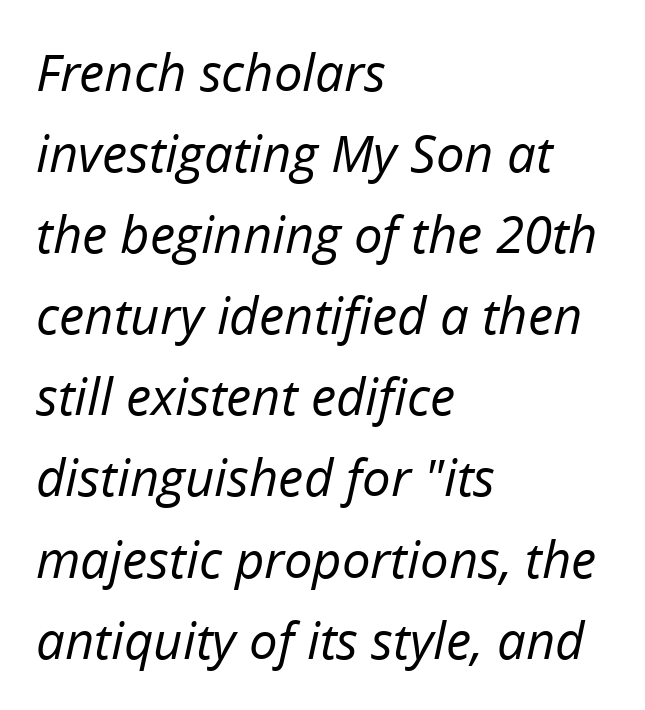
The image shows 51 px regular-weight type, italic (leaning right); set left-aligned, normal line spacing (1.59x), normal letter spacing, not underlined; low stroke contrast and a medium x-height.
